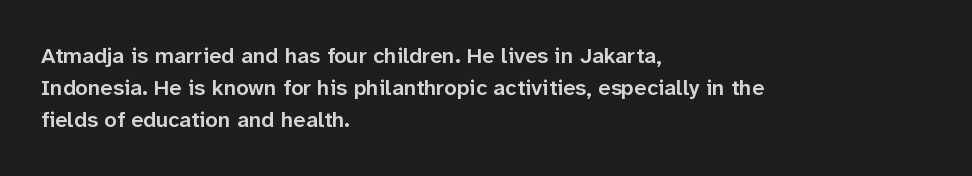
The image shows 22 px text type, upright; set left-aligned, normal line spacing (1.46x), normal letter spacing, not underlined.
